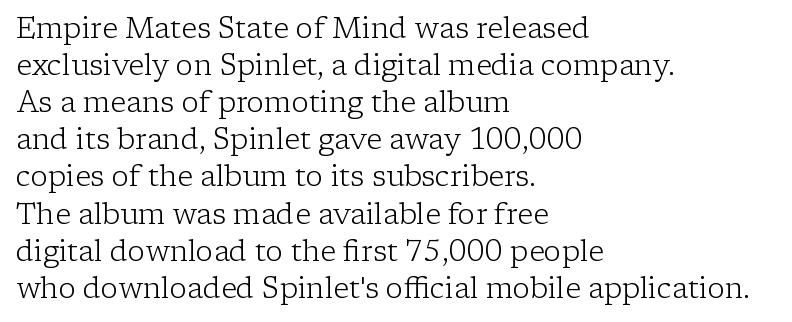
{"serif": "yes", "italic": "no", "bold": "no", "weight": "light", "width": "normal", "stroke_contrast": "low", "x_height": "medium", "monospaced": "no", "underline": "no", "align": "left", "line_spacing": "normal", "line_spacing_ratio": 1.28, "letter_spacing": "normal", "letter_spacing_em": 0.0, "glyph_px": 29}
